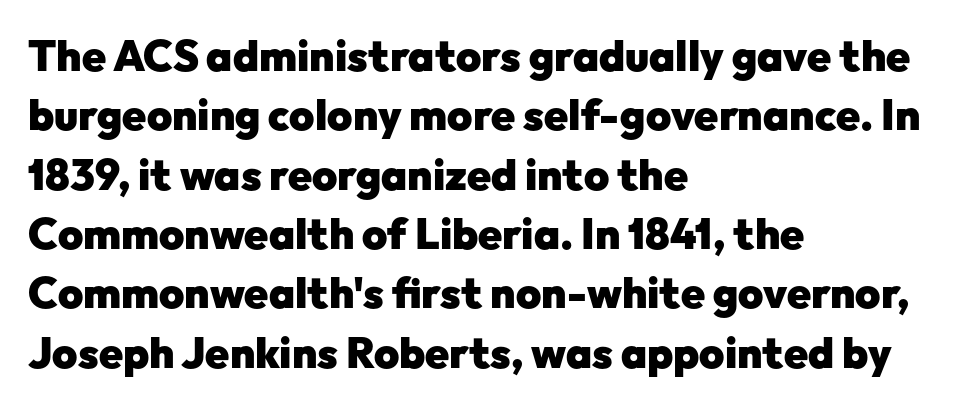
Q: Is the text bold? A: Yes.
Q: Is the text italic (slanted)? A: No, it is upright.
Q: Is the typeface a serif or a sans-serif typeface? A: Sans-serif.
Q: Is the text underlined? A: No.
Q: How is the paragraph aligned? A: Left-aligned.
Q: Is the spacing between letters normal or unusually wide? A: Normal.
Q: Is the spacing between lines tight, normal or loose? A: Normal.
Q: Width (condensed, normal, or wide)? A: Normal.
Q: Stroke contrast? A: Low.
Q: x-height? A: Medium.
Q: Monospaced? A: No.
